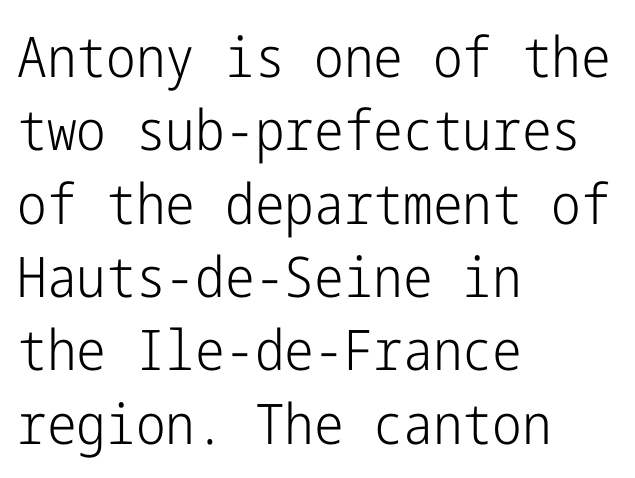
Q: Is the text bold? A: No.
Q: Is the text italic (slanted)? A: No, it is upright.
Q: Is the typeface a serif or a sans-serif typeface? A: Sans-serif.
Q: Is the text underlined? A: No.
Q: How is the paragraph aligned? A: Left-aligned.
Q: Is the spacing between letters normal or unusually wide? A: Normal.
Q: Is the spacing between lines tight, normal or loose? A: Normal.
Q: Width (condensed, normal, or wide)? A: Condensed.
Q: Stroke contrast? A: Low.
Q: x-height? A: Medium.
